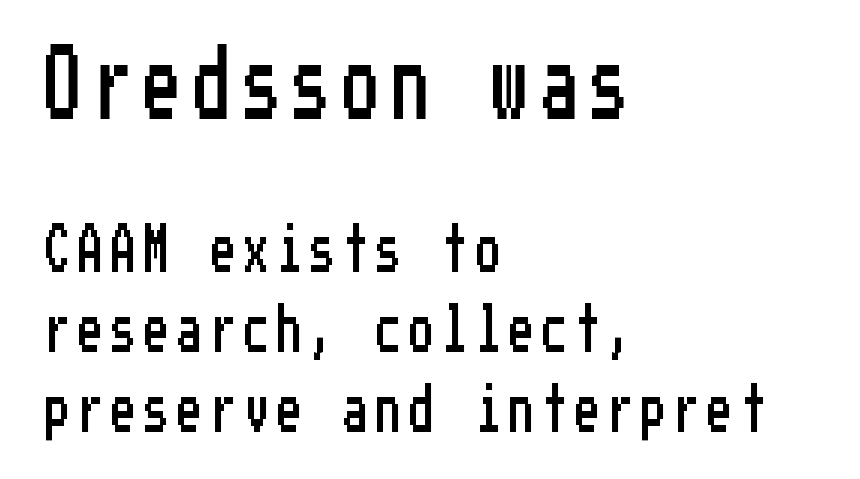
Q: Is the text italic (slanted)? A: No, it is upright.
Q: Is the typeface a serif or a sans-serif typeface? A: Sans-serif.
Q: Is the text underlined? A: No.
Q: How is the paragraph aligned? A: Left-aligned.
Q: Is the spacing between lines tight, normal or loose? A: Normal.
Q: Which block of text is set in a larger size, the first (top) or the second (bottom)? A: The first (top) one.
Q: Width (condensed, normal, or wide)? A: Condensed.
Q: Stroke contrast? A: Low.
Q: x-height? A: Medium.
